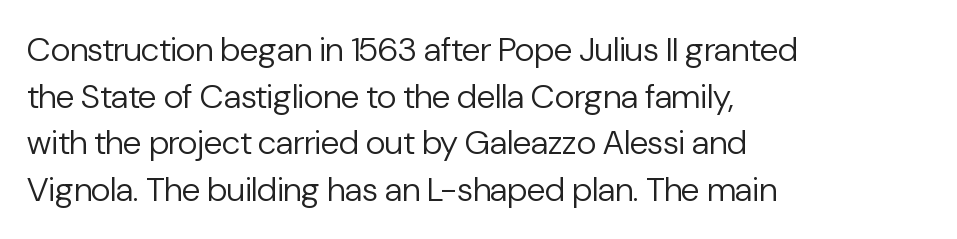
{"serif": "no", "italic": "no", "bold": "no", "weight": "regular", "width": "normal", "stroke_contrast": "low", "x_height": "medium", "monospaced": "no", "underline": "no", "align": "left", "line_spacing": "normal", "line_spacing_ratio": 1.37, "letter_spacing": "normal", "letter_spacing_em": 0.0, "glyph_px": 34}
